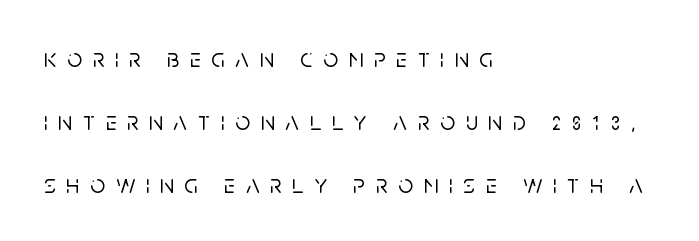
Horizontally, the lines are justified to the leading edge only. Words float on clear page, feet unadorned. Upright lettering throughout. Compared with typical paragraphs, the rows here are farther apart. Letter spacing: wide.
